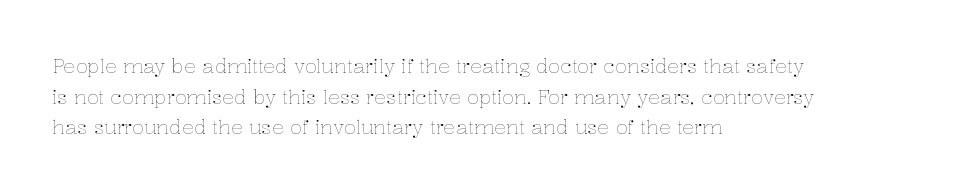
If you drew a line through each stem, it would be perfectly vertical. Students, observe: this is what conventionally led text looks like. Alignment: flush left. Decoration check: the copy has no underline.
